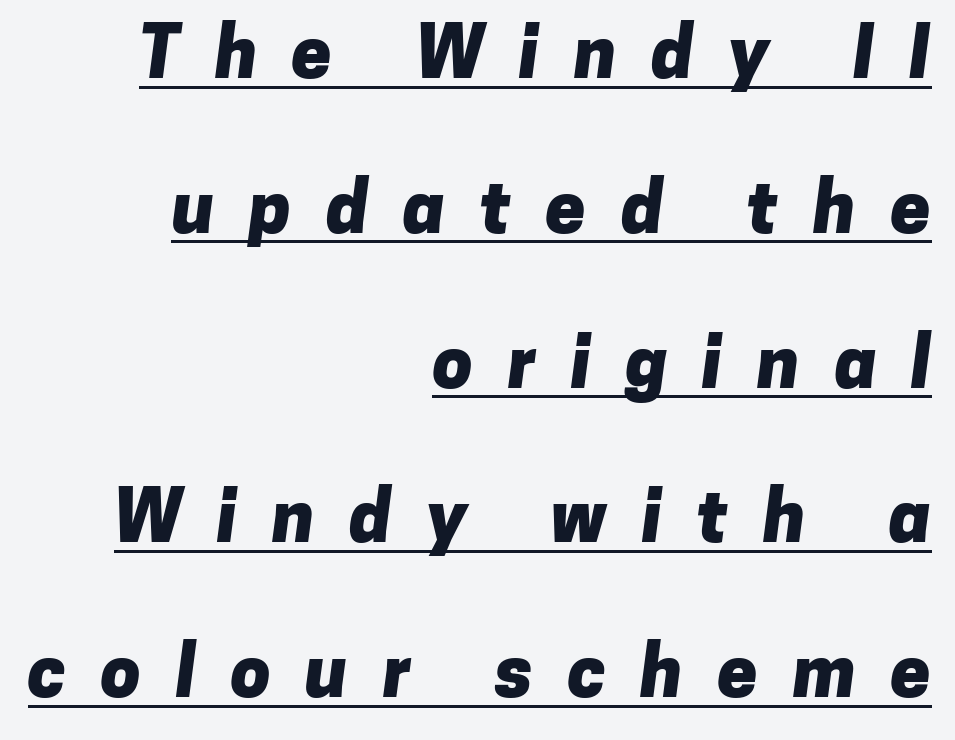
{"serif": "no", "bold": "yes", "weight": "heavy", "width": "normal", "stroke_contrast": "low", "x_height": "medium", "monospaced": "no", "underline": "yes", "align": "right", "line_spacing": "loose", "line_spacing_ratio": 2.15, "letter_spacing": "wide", "letter_spacing_em": 0.48, "glyph_px": 72}
